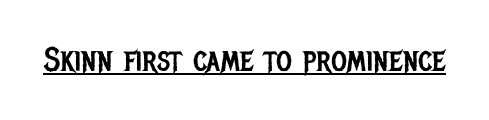
The image shows 34 px regular-weight, condensed sans-serif type, upright; set normal letter spacing, underlined; low stroke contrast and a large x-height.
